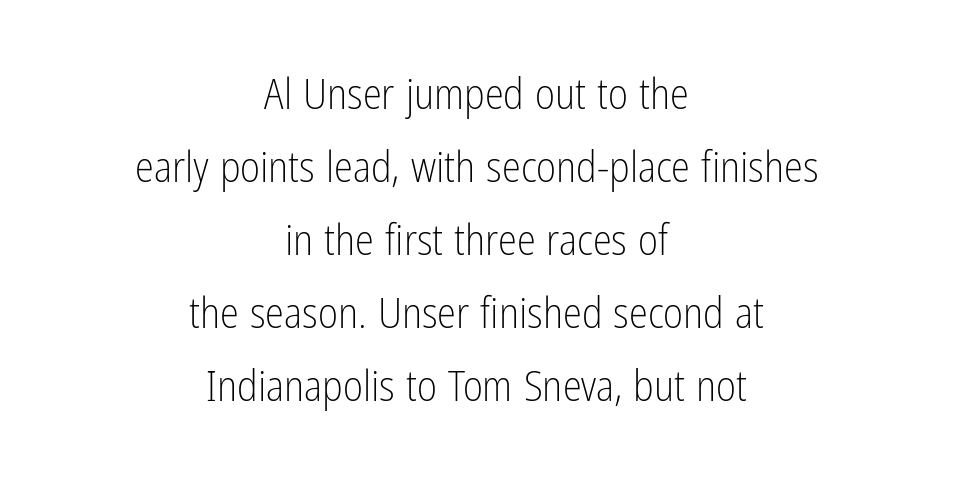
Q: Is the text bold? A: No.
Q: Is the text italic (slanted)? A: No, it is upright.
Q: Is the typeface a serif or a sans-serif typeface? A: Sans-serif.
Q: Is the text underlined? A: No.
Q: How is the paragraph aligned? A: Centered.
Q: Is the spacing between letters normal or unusually wide? A: Normal.
Q: Is the spacing between lines tight, normal or loose? A: Normal.
Q: Width (condensed, normal, or wide)? A: Condensed.
Q: Stroke contrast? A: Low.
Q: x-height? A: Medium.
Q: Monospaced? A: No.
